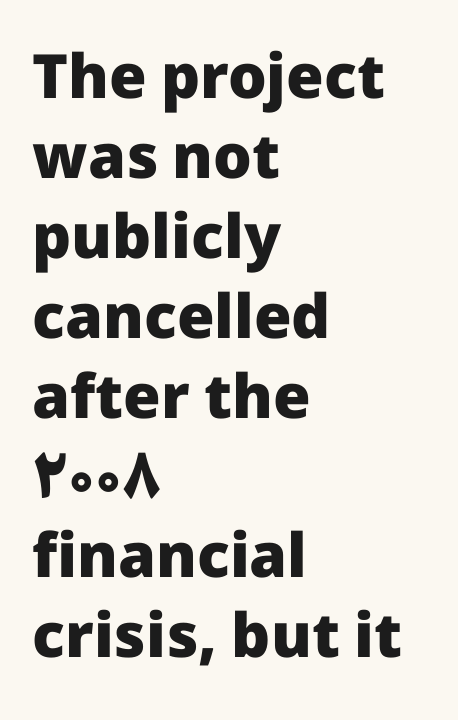
The vertical gap from one line to the next is medium. The characters look thick and weighty, a clear bold. The gaps between neighbouring characters are ordinary and unremarkable. Vertical strokes here are truly vertical. Spacing verdict: proportional, widths tailored to each character. The glyphs are unaccompanied by any horizontal stroke below them.
